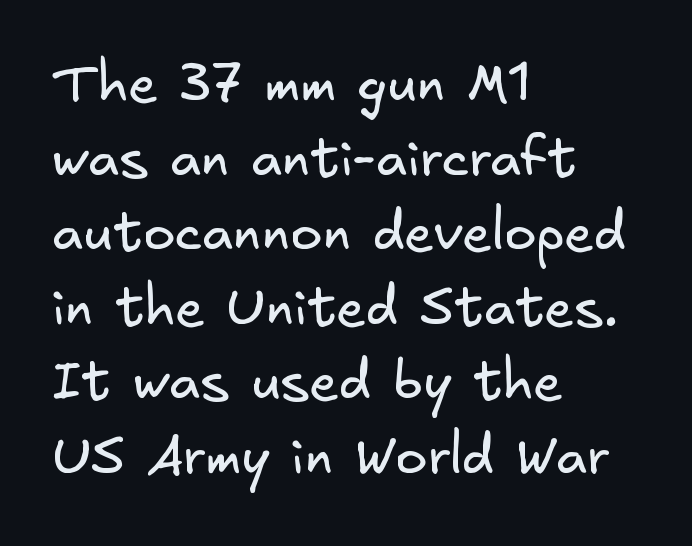
Q: Is the text bold? A: No.
Q: Is the typeface a serif or a sans-serif typeface? A: Sans-serif.
Q: Is the text underlined? A: No.
Q: How is the paragraph aligned? A: Left-aligned.
Q: Is the spacing between letters normal or unusually wide? A: Normal.
Q: Is the spacing between lines tight, normal or loose? A: Normal.
Q: Width (condensed, normal, or wide)? A: Normal.
Q: Stroke contrast? A: Low.
Q: x-height? A: Small.
